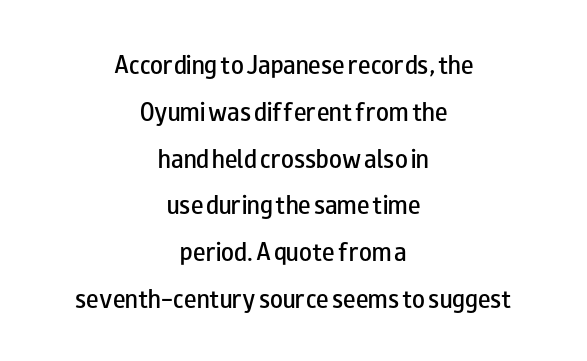
Q: Is the text bold? A: Semi-bold.
Q: Is the text italic (slanted)? A: No, it is upright.
Q: Is the text underlined? A: No.
Q: How is the paragraph aligned? A: Centered.
Q: Is the spacing between letters normal or unusually wide? A: Normal.
Q: Is the spacing between lines tight, normal or loose? A: Loose.
